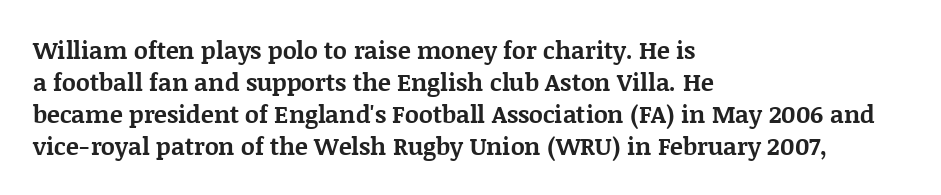
How are the letters spaced? Ordinarily, with no added tracking. Left-aligned paragraph, ragged on the right. The rows are spaced the way most documents space them. The glyphs are unaccompanied by any horizontal stroke below them. Weight check: bold — yes, fully. Ordinary non-slanted type is in use.
